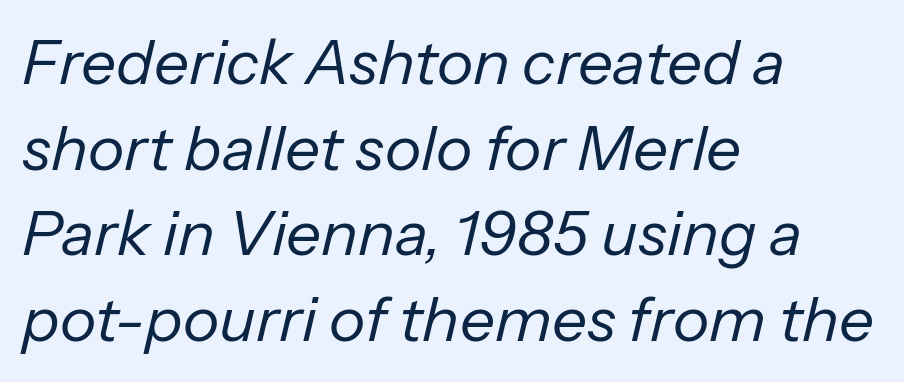
{"italic": "yes", "lean": "right", "slant_degrees": 13, "bold": "no", "weight": "regular", "width": "normal", "stroke_contrast": "low", "x_height": "medium", "monospaced": "no", "underline": "no", "align": "left", "line_spacing": "normal", "line_spacing_ratio": 1.38, "letter_spacing": "normal", "letter_spacing_em": 0.0, "glyph_px": 62}
